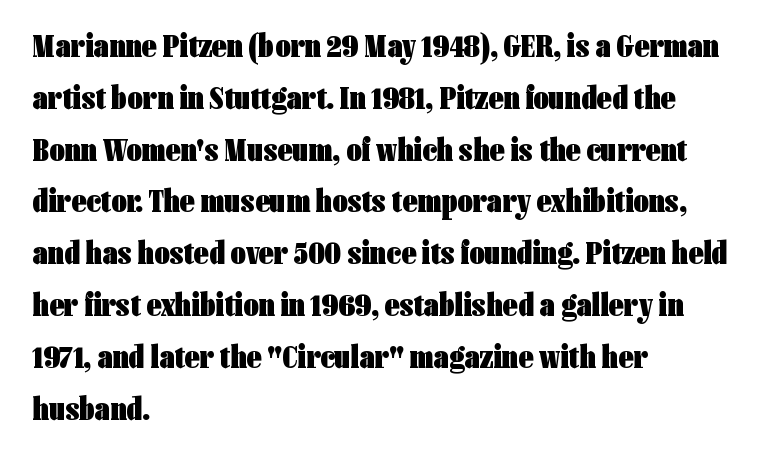
{"serif": "no", "italic": "no", "bold": "yes", "weight": "heavy", "width": "condensed", "stroke_contrast": "low", "x_height": "medium", "monospaced": "no", "underline": "no", "align": "left", "line_spacing": "normal", "line_spacing_ratio": 1.57, "letter_spacing": "normal", "letter_spacing_em": 0.0, "glyph_px": 33}
